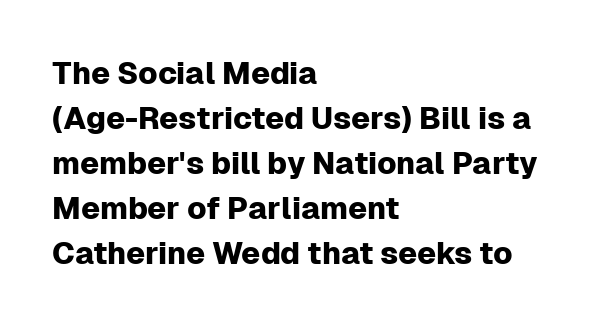
Caption: standard tracking, unaltered. Notice how the stems are strictly vertical — no italics here. These lines are rendered in a variable-pitch font. Regarding leading, the lines here are spaced in the standard way.
